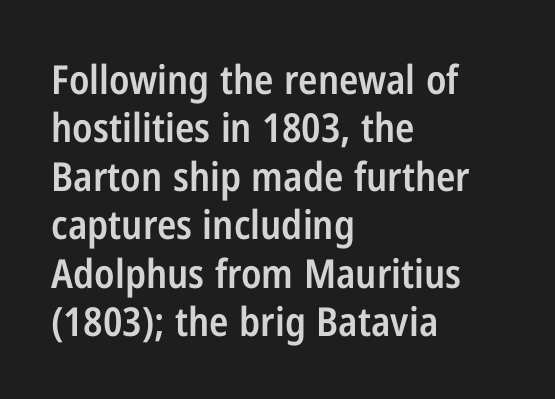
The typesetting leans somewhat heavy: a semibold. Posture: straight, roman, zero tilt. Glance below the letters and you will spot only blank space. The passage shown is typeset with a sans-serif family. You could call the tracking neutral — neither tight nor loose.
